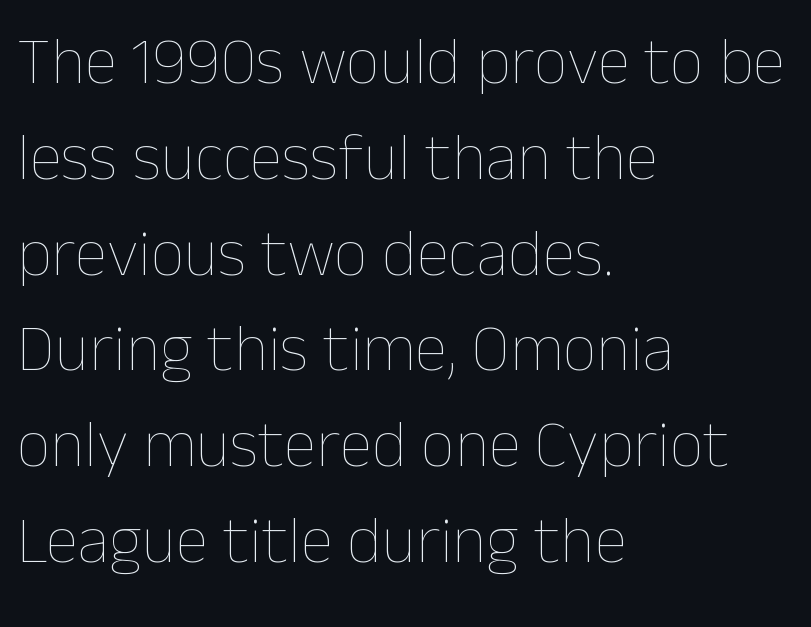
Anything drawn beneath the words? Only blank space. This sample uses plain, unmodified letter spacing. The weight would be labelled regular, book, light, or lighter still. Alignment: flush left. Baseline-to-baseline distance is the conventional proportion of letter height.
